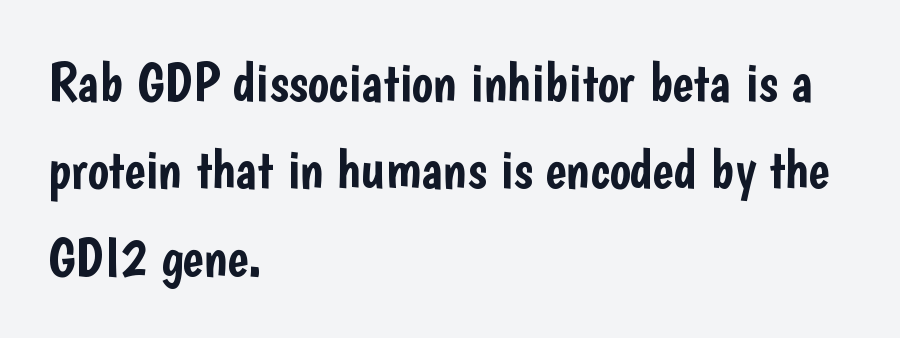
The passage shown stacks its lines at a standard gap. This rendering employs a face without finishing strokes, i.e., a sans-serif. Words appear dense and cohesive because spacing is normal. The passage is arranged the way most books set body copy — flush left.
